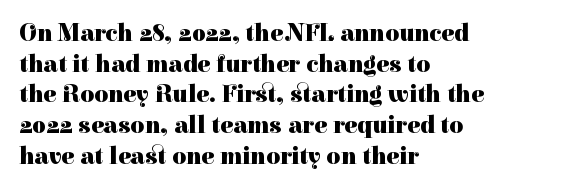
Q: Is the text bold? A: Yes.
Q: Is the text italic (slanted)? A: No, it is upright.
Q: Is the text underlined? A: No.
Q: How is the paragraph aligned? A: Left-aligned.
Q: Is the spacing between letters normal or unusually wide? A: Normal.
Q: Is the spacing between lines tight, normal or loose? A: Normal.
